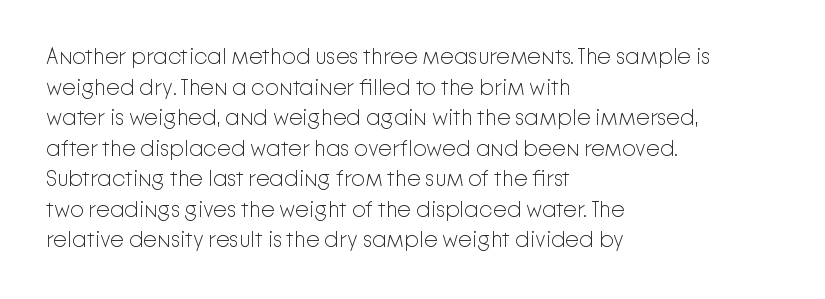
Q: Is the text bold? A: No.
Q: Is the text italic (slanted)? A: No, it is upright.
Q: Is the text underlined? A: No.
Q: How is the paragraph aligned? A: Left-aligned.
Q: Is the spacing between letters normal or unusually wide? A: Normal.
Q: Is the spacing between lines tight, normal or loose? A: Normal.
